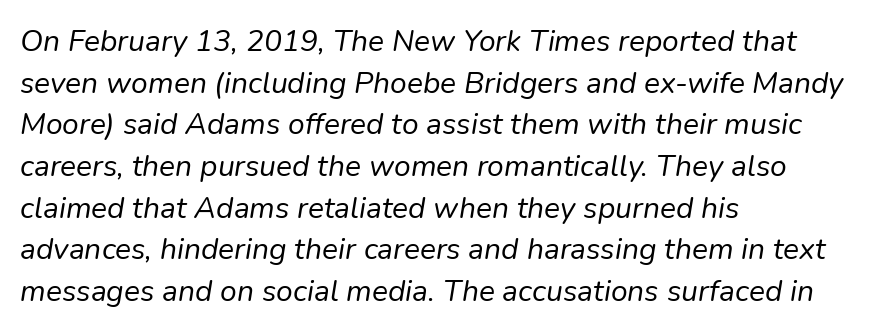
The image shows 30 px regular-weight type, italic (leaning right); set left-aligned, normal line spacing (1.39x), normal letter spacing, not underlined; low stroke contrast and a medium x-height.
